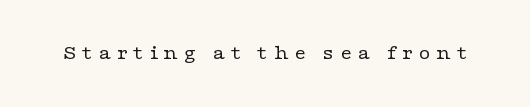
Q: Is the text bold? A: No.
Q: Is the text italic (slanted)? A: No, it is upright.
Q: Is the text underlined? A: No.
Q: Is the spacing between letters normal or unusually wide? A: Unusually wide.
